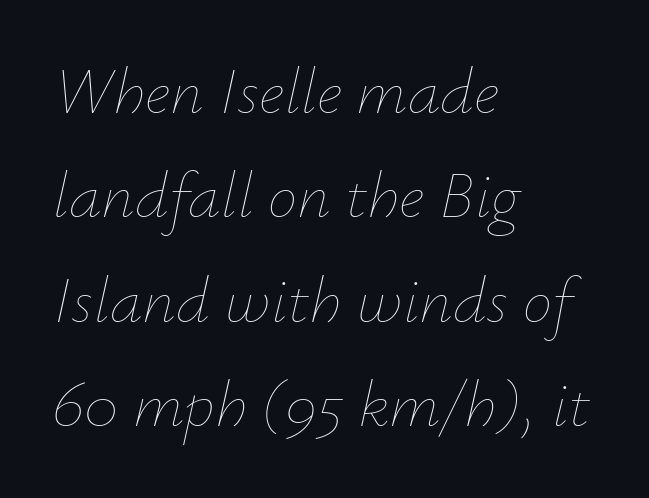
{"italic": "yes", "lean": "right", "slant_degrees": 12, "bold": "no", "weight": "thin", "width": "normal", "stroke_contrast": "low", "x_height": "small", "monospaced": "no", "underline": "no", "align": "left", "line_spacing": "normal", "line_spacing_ratio": 1.58, "letter_spacing": "normal", "letter_spacing_em": 0.0, "glyph_px": 66}
